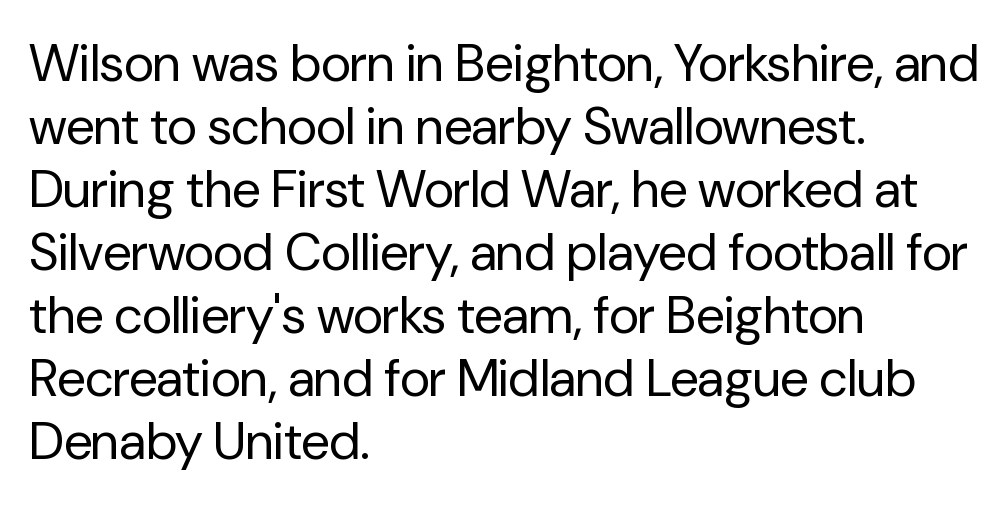
Q: Is the text bold? A: No.
Q: Is the text italic (slanted)? A: No, it is upright.
Q: Is the typeface a serif or a sans-serif typeface? A: Sans-serif.
Q: Is the text underlined? A: No.
Q: How is the paragraph aligned? A: Left-aligned.
Q: Is the spacing between letters normal or unusually wide? A: Normal.
Q: Width (condensed, normal, or wide)? A: Normal.
Q: Stroke contrast? A: Low.
Q: x-height? A: Medium.
Q: Monospaced? A: No.
